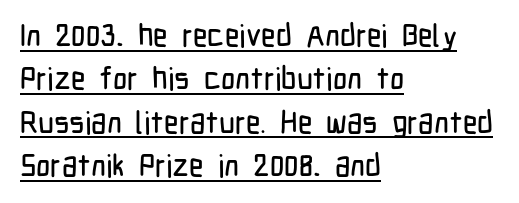
The image shows 31 px condensed sans-serif type, upright; set left-aligned, normal line spacing (1.4x), normal letter spacing, underlined; low stroke contrast and a medium x-height.
